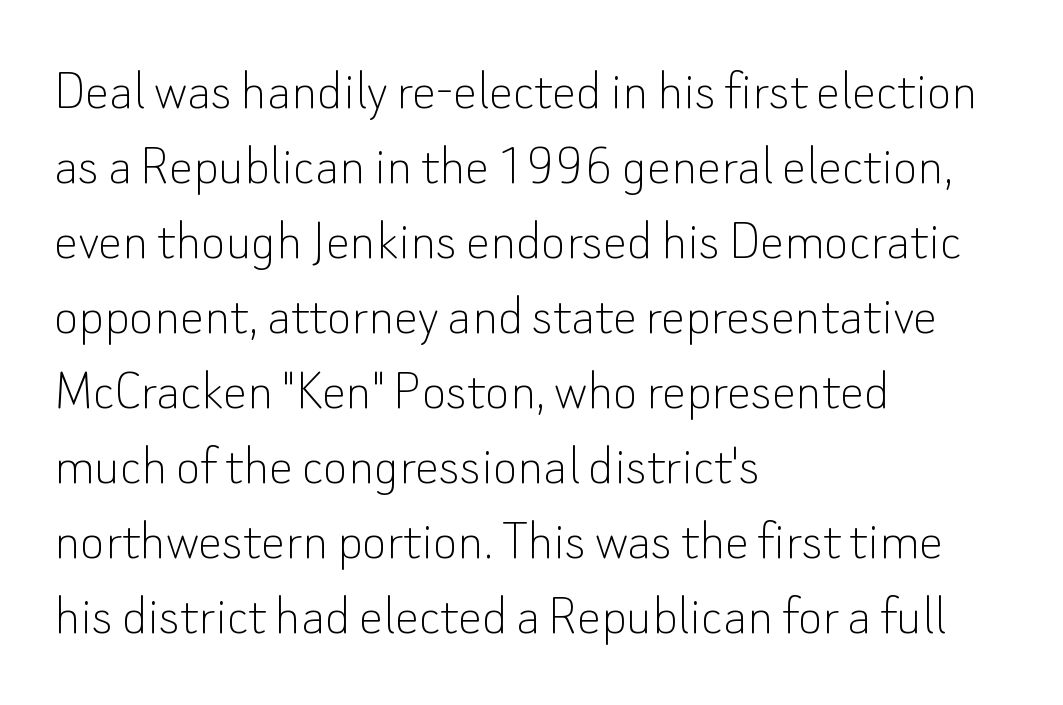
The image shows 60 px thin sans-serif type, upright; set left-aligned, normal line spacing (1.25x), normal letter spacing, not underlined; low stroke contrast and a small x-height.
